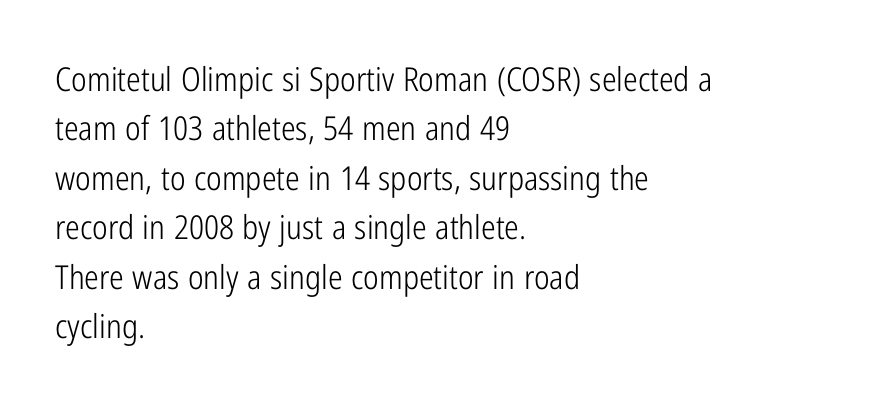
Nope, no serifs anywhere on these letters. Summary of weight: not heavy and not bold. Does the copy run flush right? No — it runs flush left. A typesetter would call this zero additional tracking. No word sits above an underline. The face used here is proportionally spaced, like ordinary book or web type.
